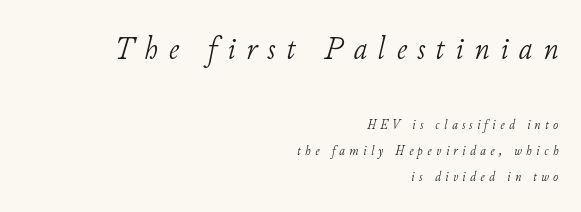
{"serif": "yes", "italic": "yes", "lean": "right", "slant_degrees": 11, "bold": "no", "weight": "light", "width": "normal", "stroke_contrast": "low", "x_height": "small", "monospaced": "no", "underline": "no", "align": "right", "line_spacing_ratio": 1.87, "letter_spacing": "wide", "letter_spacing_em": 0.31, "larger_block": "first", "size_ratio": 2.43, "glyph_px": 34}
